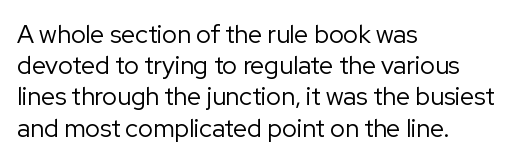
{"italic": "no", "bold": "no", "underline": "no", "align": "left", "line_spacing": "normal", "line_spacing_ratio": 1.25, "letter_spacing": "normal", "letter_spacing_em": 0.0, "glyph_px": 25}
